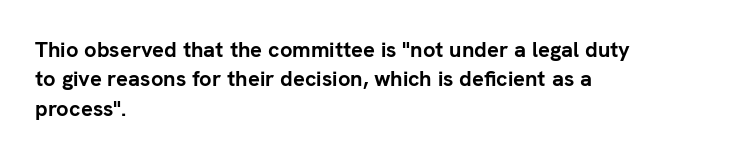
{"italic": "no", "bold": "yes", "underline": "no", "align": "left", "line_spacing": "normal", "line_spacing_ratio": 1.34, "letter_spacing": "normal", "letter_spacing_em": 0.0, "glyph_px": 22}
